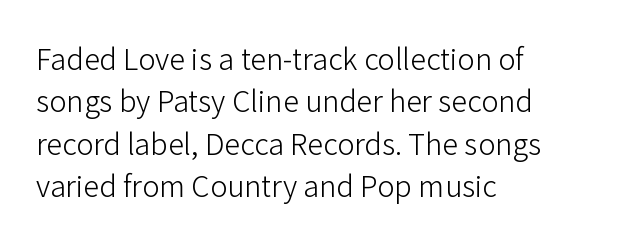
{"serif": "no", "italic": "no", "bold": "no", "weight": "light", "width": "normal", "stroke_contrast": "low", "x_height": "medium", "monospaced": "no", "underline": "no", "align": "left", "line_spacing": "normal", "line_spacing_ratio": 1.46, "letter_spacing": "normal", "letter_spacing_em": 0.0, "glyph_px": 29}
